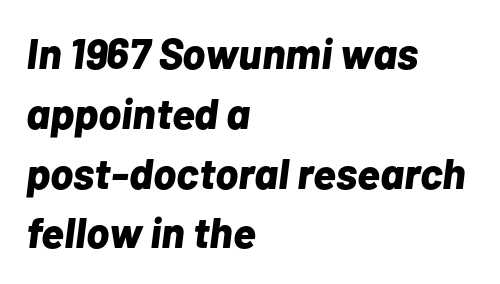
{"italic": "yes", "lean": "right", "slant_degrees": 7, "bold": "yes", "weight": "bold", "width": "normal", "stroke_contrast": "low", "x_height": "medium", "monospaced": "no", "underline": "no", "align": "left", "line_spacing": "normal", "line_spacing_ratio": 1.39, "letter_spacing": "normal", "letter_spacing_em": 0.0, "glyph_px": 43}
